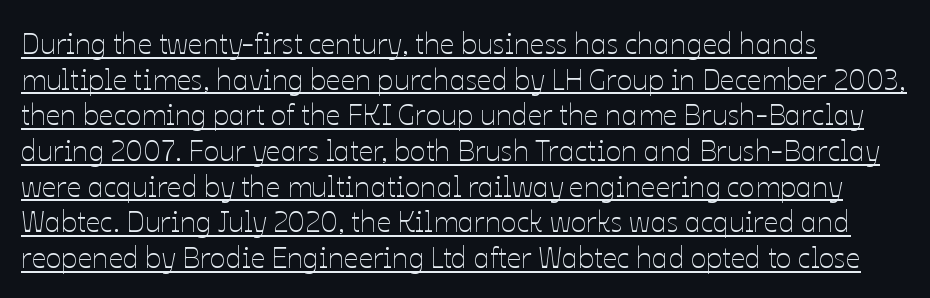
This sample carries an underscore along the baseline area. Every stem runs plumb, perpendicular to the baseline. The gaps between neighbouring characters are ordinary and unremarkable. Alignment: flush left. The passage shown is typed in a proportional face where columns would drift.
